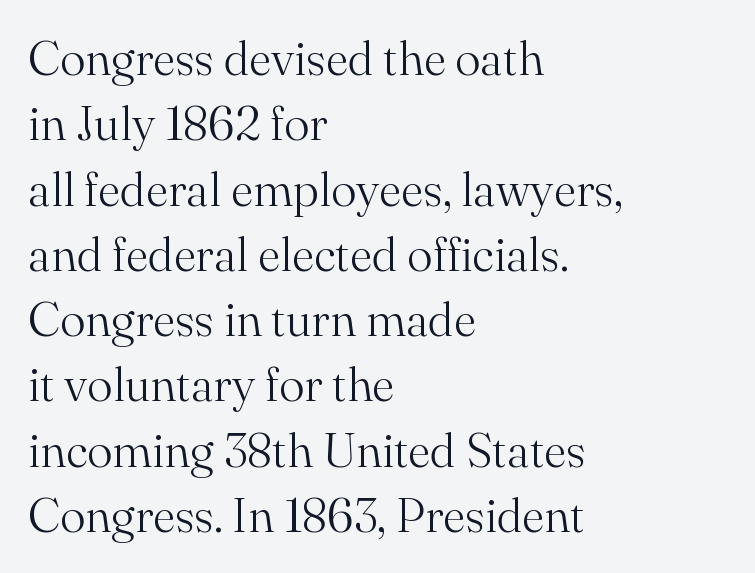
{"serif": "yes", "italic": "no", "bold": "no", "weight": "light", "width": "normal", "stroke_contrast": "medium", "x_height": "small", "monospaced": "no", "underline": "no", "align": "left", "line_spacing": "normal", "line_spacing_ratio": 1.36, "letter_spacing": "normal", "letter_spacing_em": 0.0, "glyph_px": 48}
